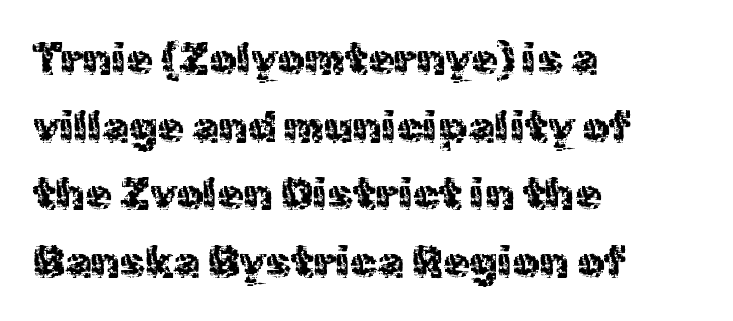
The image shows 43 px regular-weight sans-serif type, upright; set left-aligned, normal line spacing (1.57x), normal letter spacing, not underlined; a medium x-height.
